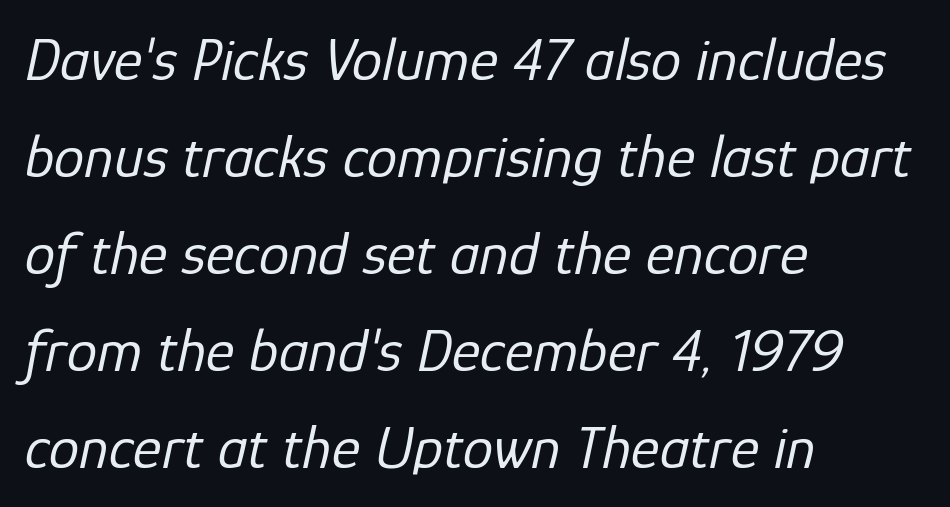
Letters have the restrained weight of plain body copy at most. The area under the type is left untouched. Proportional: the letters do not fall into vertical columns. The space between consecutive lines is moderate.
